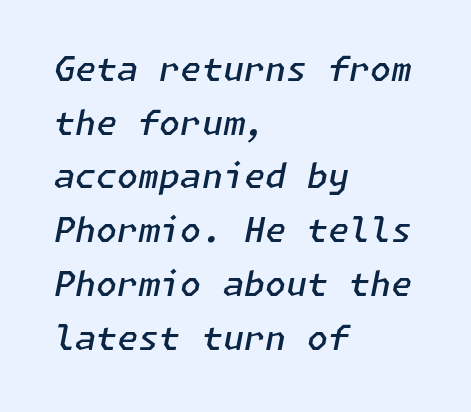
Q: Is the text bold? A: Semi-bold.
Q: Is the text italic (slanted)? A: Yes, it leans right by about 11 degrees.
Q: Is the text underlined? A: No.
Q: How is the paragraph aligned? A: Left-aligned.
Q: Is the spacing between letters normal or unusually wide? A: Normal.
Q: Is the spacing between lines tight, normal or loose? A: Normal.
Q: Width (condensed, normal, or wide)? A: Normal.
Q: Stroke contrast? A: Low.
Q: x-height? A: Medium.
